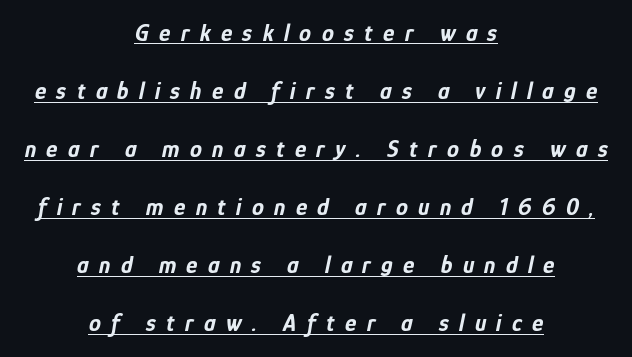
{"italic": "yes", "lean": "right", "slant_degrees": 12, "bold": "yes", "underline": "yes", "align": "center", "line_spacing": "loose", "line_spacing_ratio": 2.42, "letter_spacing": "wide", "letter_spacing_em": 0.43, "glyph_px": 24}
